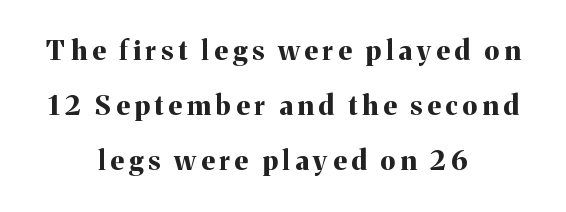
Check under the words: just untouched page. These words are printed bold, with thick strokes throughout. Every stem runs plumb, perpendicular to the baseline. The whitespace from short lines is split evenly between both sides.
